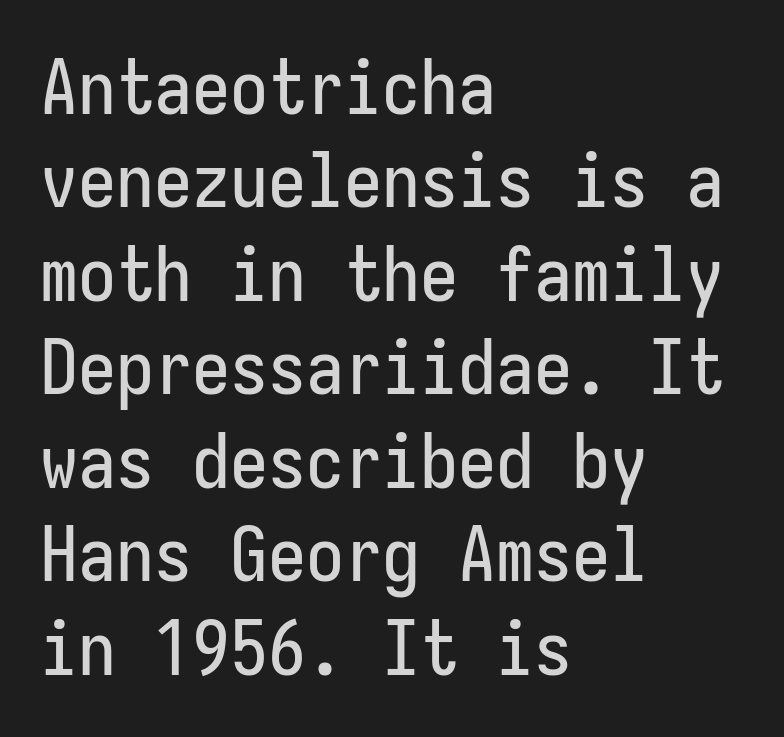
The image shows 76 px condensed sans-serif type, upright; set left-aligned, line spacing 1.23x, normal letter spacing, not underlined; low stroke contrast and a medium x-height.
